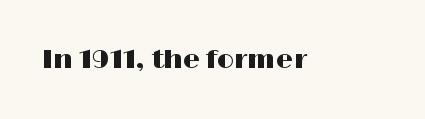
The image shows 27 px text type, upright; set normal letter spacing, not underlined.
